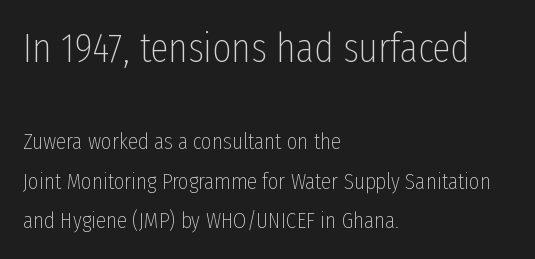
Q: Is the text bold? A: No.
Q: Is the text italic (slanted)? A: No, it is upright.
Q: Is the typeface a serif or a sans-serif typeface? A: Sans-serif.
Q: Is the text underlined? A: No.
Q: How is the paragraph aligned? A: Left-aligned.
Q: Is the spacing between letters normal or unusually wide? A: Normal.
Q: Which block of text is set in a larger size, the first (top) or the second (bottom)? A: The first (top) one.
Q: Width (condensed, normal, or wide)? A: Condensed.
Q: Stroke contrast? A: Low.
Q: x-height? A: Medium.
Q: Monospaced? A: No.
